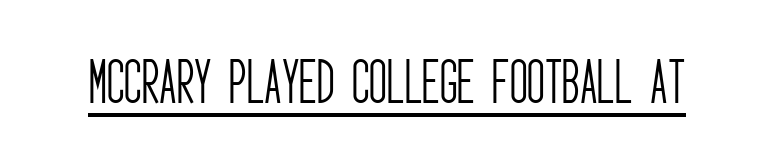
The image shows 49 px light, condensed sans-serif type, upright; set normal letter spacing, underlined; low stroke contrast and a large x-height.
